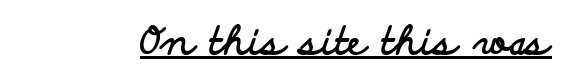
{"serif": "no", "bold": "yes", "weight": "bold", "width": "wide", "stroke_contrast": "low", "x_height": "small", "monospaced": "no", "underline": "yes", "letter_spacing": "normal", "letter_spacing_em": 0.0, "glyph_px": 38}
